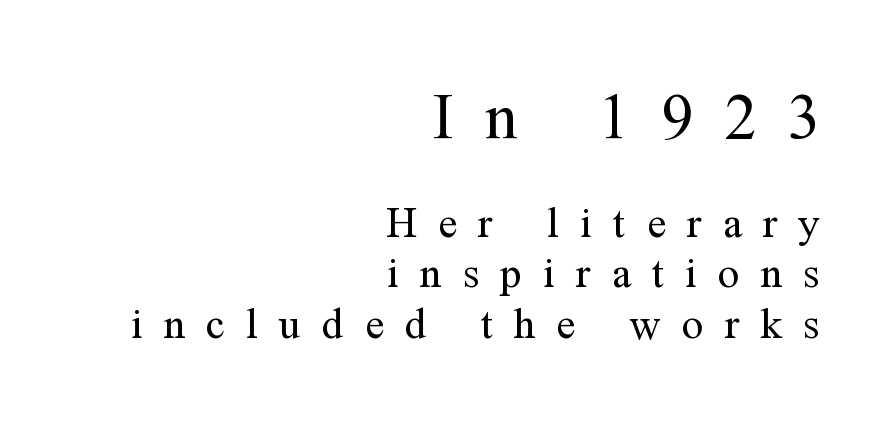
The image shows 64 px regular-weight serif type, upright; set right-aligned, line spacing 1.18x, unusually wide letter spacing (+0.49 em), not underlined; the first (top) block is 1.49x larger; medium stroke contrast and a medium x-height.
